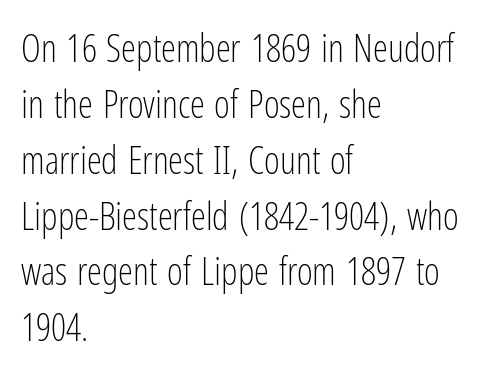
Q: Is the text bold? A: No.
Q: Is the text italic (slanted)? A: No, it is upright.
Q: Is the typeface a serif or a sans-serif typeface? A: Sans-serif.
Q: Is the text underlined? A: No.
Q: How is the paragraph aligned? A: Left-aligned.
Q: Is the spacing between letters normal or unusually wide? A: Normal.
Q: Is the spacing between lines tight, normal or loose? A: Normal.
Q: Width (condensed, normal, or wide)? A: Condensed.
Q: Stroke contrast? A: Low.
Q: x-height? A: Medium.
Q: Monospaced? A: No.
